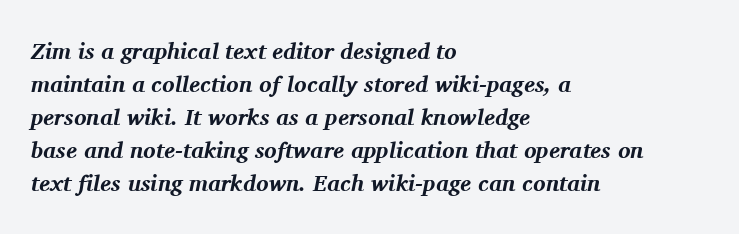
The passage shown is not underscored anywhere. Tall strokes in this sample are angled rather than plumb. One-word summary of the alignment: left. The letters sit at their default tracking, neither squeezed nor spread.
